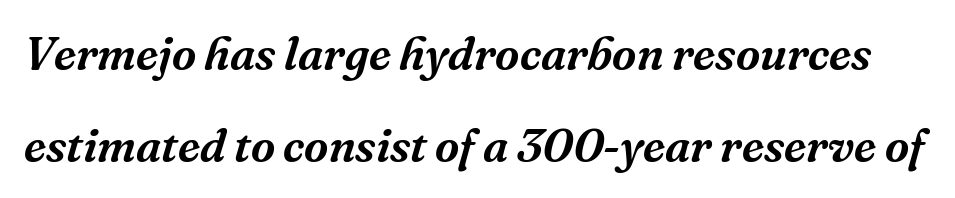
The image shows 47 px serif type, italic (leaning right); set loose line spacing (1.95x), normal letter spacing, not underlined; medium stroke contrast and a medium x-height.
